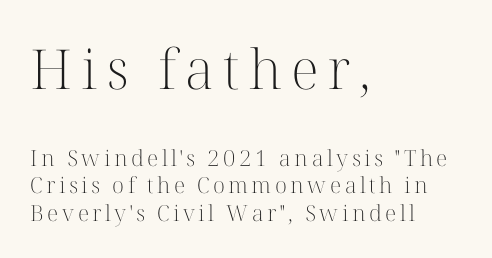
{"serif": "yes", "italic": "no", "bold": "no", "weight": "light", "width": "normal", "stroke_contrast": "high", "x_height": "medium", "monospaced": "no", "underline": "no", "align": "left", "line_spacing_ratio": 1.24, "larger_block": "first", "size_ratio": 2.5, "glyph_px": 55}
